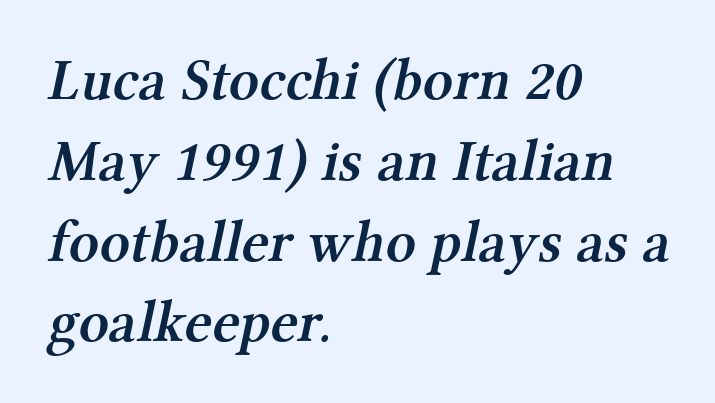
The characters display serif detailing at their extremities. The passage shown is typed in a proportional face where columns would drift. Tracking here is standard; glyphs follow each other at the usual distance. Compared with typical paragraphs, the rows here are spaced about the same.
